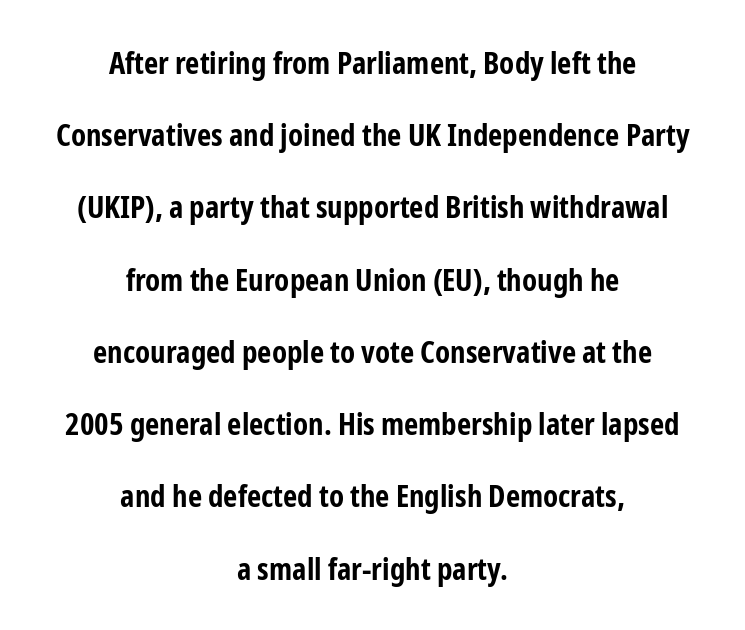
The image shows 31 px bold, condensed sans-serif type, upright; set centered, loose line spacing (2.33x), normal letter spacing, not underlined; low stroke contrast and a medium x-height.
